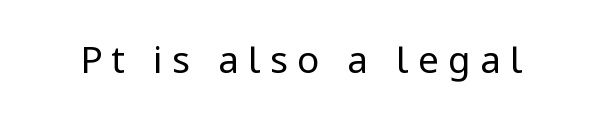
The image shows 37 px regular-weight, condensed sans-serif type, upright; set unusually wide letter spacing (+0.25 em), not underlined; low stroke contrast and a large x-height.
